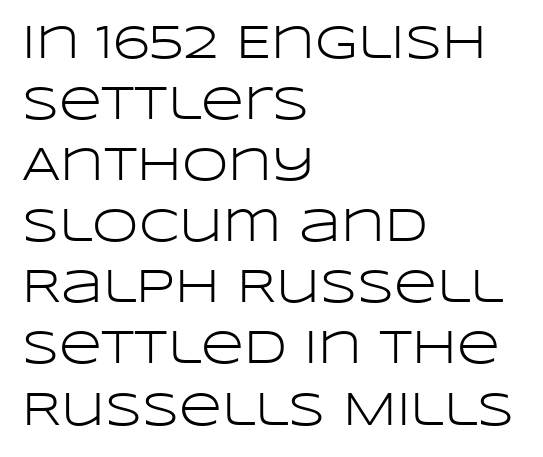
Q: Is the text bold? A: No.
Q: Is the text italic (slanted)? A: No, it is upright.
Q: Is the typeface a serif or a sans-serif typeface? A: Sans-serif.
Q: Is the text underlined? A: No.
Q: How is the paragraph aligned? A: Left-aligned.
Q: Is the spacing between letters normal or unusually wide? A: Normal.
Q: Is the spacing between lines tight, normal or loose? A: Normal.
Q: Width (condensed, normal, or wide)? A: Wide.
Q: Stroke contrast? A: Low.
Q: x-height? A: Large.
Q: Monospaced? A: No.
